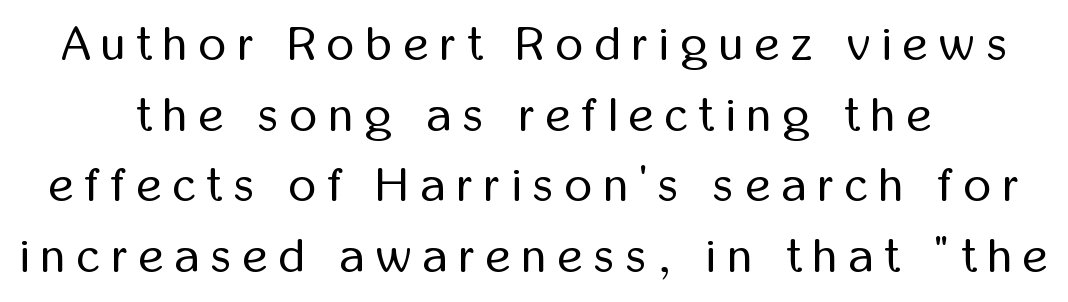
The rendering uses a moderate line-height, typical for paragraphs. Typographically, this falls in the sans-serif category. Compared with a flush-left layout, this one balances lines on the center instead. Italic: no, the glyphs are upright roman. Do the characters align in a grid? No, the font is proportional. On a weight scale, this lands at 450 or below.
